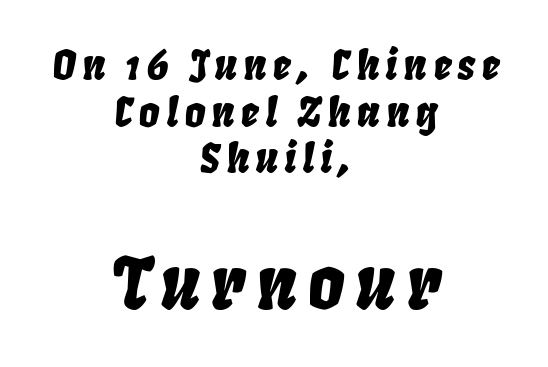
The image shows 72 px condensed type, italic (leaning right); set centered, tight line spacing (1.14x), not underlined; the second (bottom) block is 1.76x larger; low stroke contrast and a large x-height.
